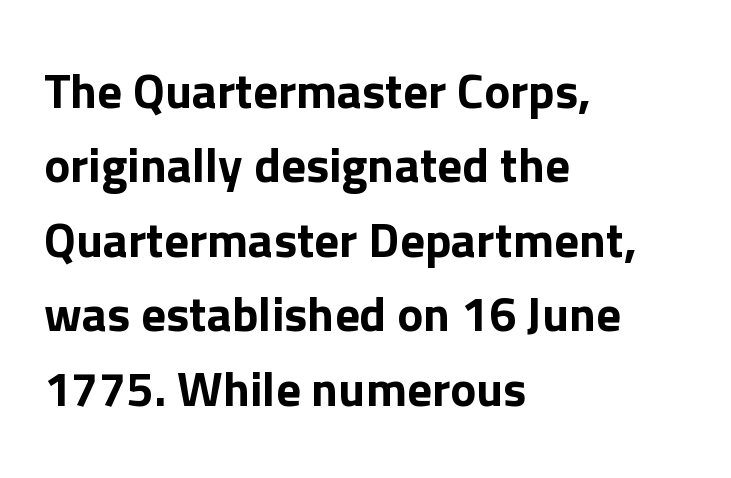
The image shows 49 px sans-serif type, upright; set left-aligned, normal line spacing (1.52x), normal letter spacing, not underlined; low stroke contrast and a medium x-height.
